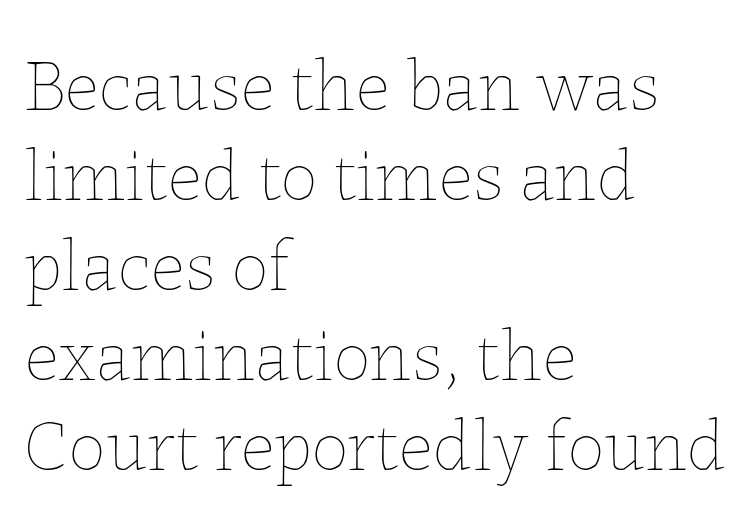
{"italic": "no", "bold": "no", "weight": "thin", "width": "normal", "stroke_contrast": "low", "x_height": "medium", "monospaced": "no", "underline": "no", "align": "left", "line_spacing_ratio": 1.2, "letter_spacing": "normal", "letter_spacing_em": 0.0, "glyph_px": 75}
